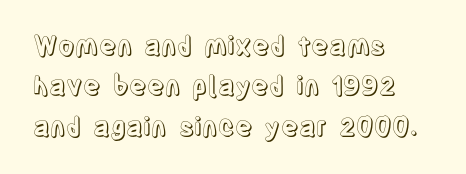
This rendering uses left alignment, leaving the right contour irregular. The vertical gap from one line to the next is medium. The space beneath each line is pristine and unruled. Does extra space separate the letters? No, they use regular spacing. Every character sits straight up, as roman type does.
